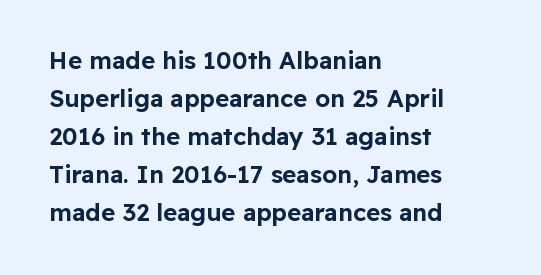
Q: Is the text italic (slanted)? A: No, it is upright.
Q: Is the text underlined? A: No.
Q: How is the paragraph aligned? A: Left-aligned.
Q: Is the spacing between letters normal or unusually wide? A: Normal.
Q: Is the spacing between lines tight, normal or loose? A: Normal.
